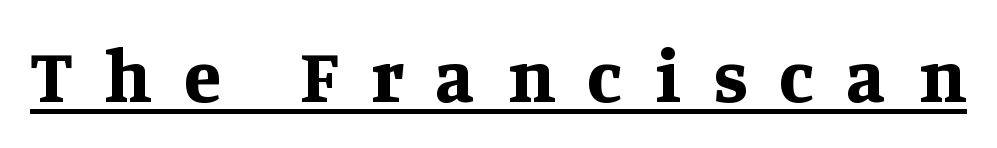
Strong, thick strokes mark this as bold type. Ordinary non-slanted type is in use. Each letter's strokes conclude with small projecting serifs. Students, observe the line beneath the letters — that is underlining. These lines are rendered in a variable-pitch font.
